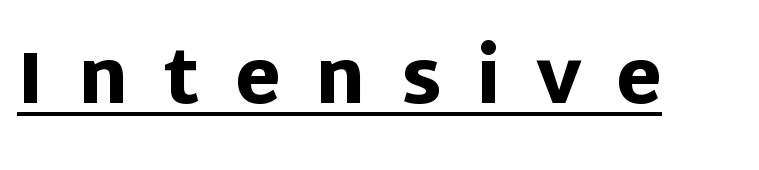
The image shows 74 px heavy sans-serif type, upright; set unusually wide letter spacing (+0.47 em), underlined; low stroke contrast and a large x-height.
